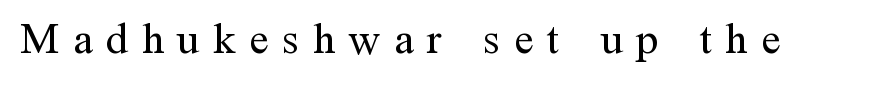
Q: Is the text bold? A: No.
Q: Is the text italic (slanted)? A: No, it is upright.
Q: Is the typeface a serif or a sans-serif typeface? A: Serif.
Q: Is the text underlined? A: No.
Q: Is the spacing between letters normal or unusually wide? A: Unusually wide.
Q: Width (condensed, normal, or wide)? A: Normal.
Q: Stroke contrast? A: Medium.
Q: x-height? A: Medium.
Q: Monospaced? A: No.
